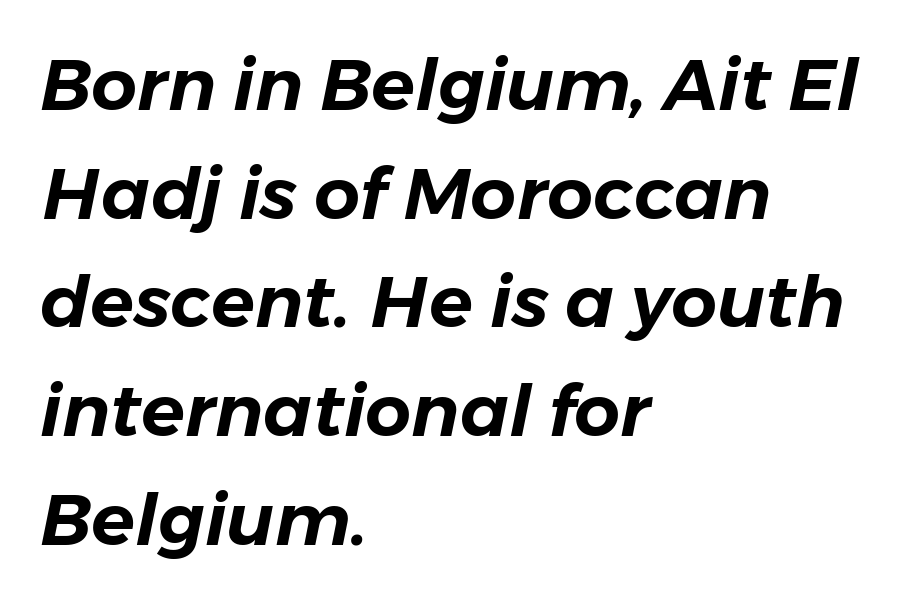
{"italic": "yes", "lean": "right", "slant_degrees": 11, "width": "normal", "stroke_contrast": "low", "x_height": "medium", "monospaced": "no", "underline": "no", "align": "left", "line_spacing": "normal", "line_spacing_ratio": 1.51, "letter_spacing": "normal", "letter_spacing_em": 0.0, "glyph_px": 72}
